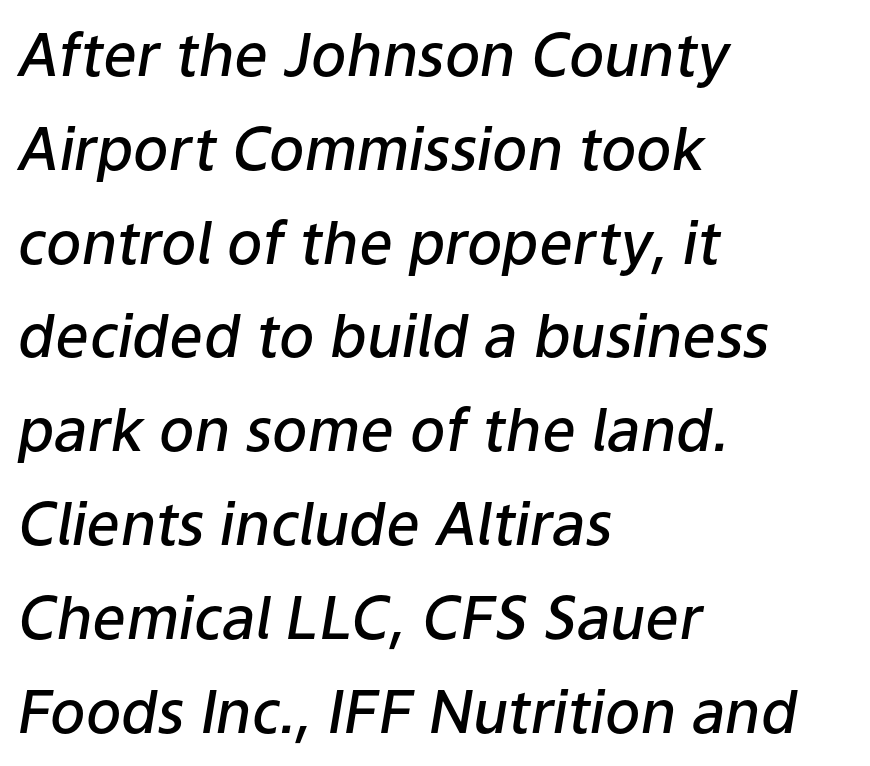
The image shows 59 px semibold type, italic (leaning right); set left-aligned, normal line spacing (1.59x), normal letter spacing, not underlined; low stroke contrast and a medium x-height.
